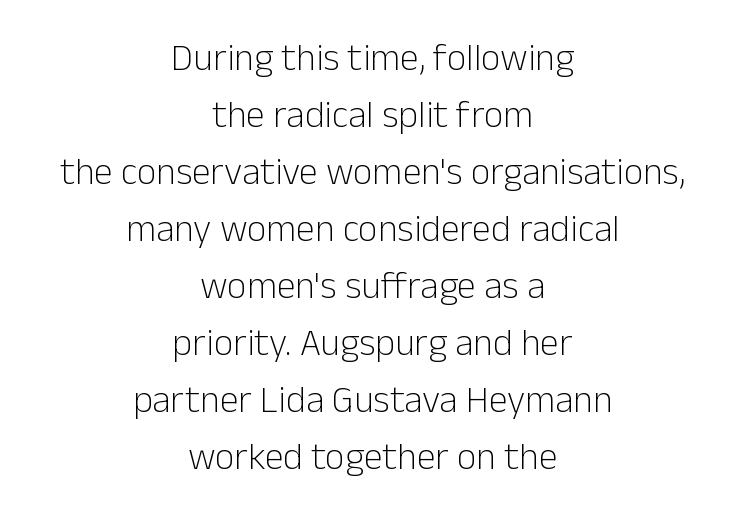
{"serif": "no", "italic": "no", "bold": "no", "weight": "light", "width": "normal", "stroke_contrast": "low", "x_height": "medium", "monospaced": "no", "underline": "no", "align": "center", "line_spacing": "normal", "line_spacing_ratio": 1.5, "letter_spacing": "normal", "letter_spacing_em": 0.0, "glyph_px": 38}
